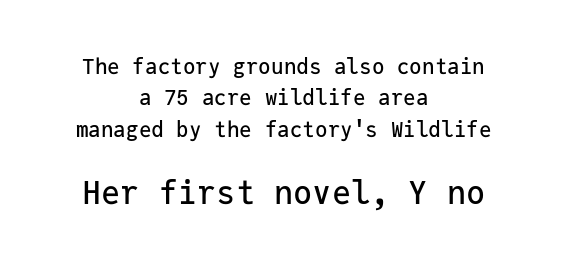
Is there much room between lines? A standard amount, neither cramped nor airy. A typesetter would mark this as roman, not italic. Serif or sans? Sans — the stroke terminals are bare. The rendering positions every line midway between the sides. The rendering uses typewriter-style spacing with identical character cells. These lines keep a tight, regular rhythm from letter to letter.
